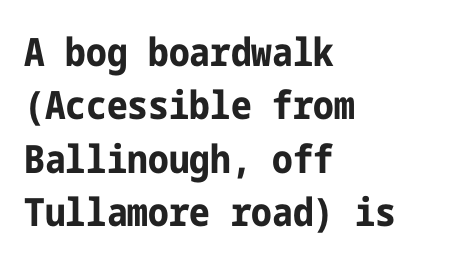
Q: Is the text bold? A: Yes.
Q: Is the text italic (slanted)? A: No, it is upright.
Q: Is the typeface a serif or a sans-serif typeface? A: Sans-serif.
Q: Is the text underlined? A: No.
Q: How is the paragraph aligned? A: Left-aligned.
Q: Is the spacing between letters normal or unusually wide? A: Normal.
Q: Is the spacing between lines tight, normal or loose? A: Normal.
Q: Width (condensed, normal, or wide)? A: Condensed.
Q: Stroke contrast? A: Low.
Q: x-height? A: Medium.
